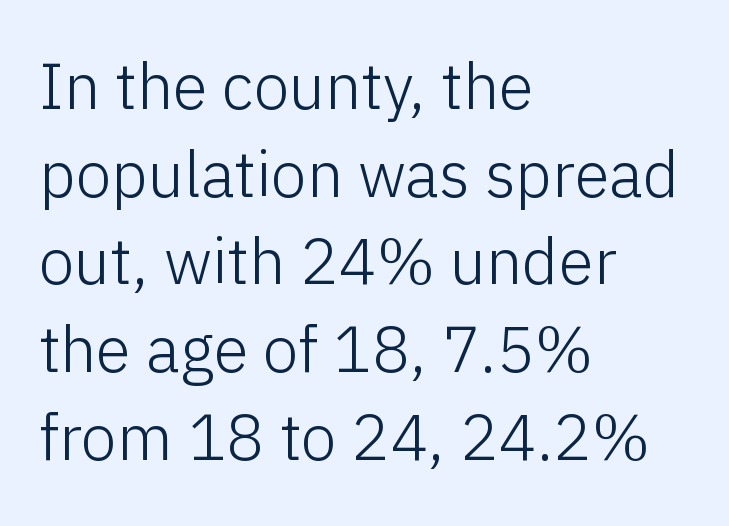
Q: Is the text bold? A: No.
Q: Is the text italic (slanted)? A: No, it is upright.
Q: Is the typeface a serif or a sans-serif typeface? A: Sans-serif.
Q: Is the text underlined? A: No.
Q: How is the paragraph aligned? A: Left-aligned.
Q: Is the spacing between letters normal or unusually wide? A: Normal.
Q: Is the spacing between lines tight, normal or loose? A: Normal.
Q: Width (condensed, normal, or wide)? A: Normal.
Q: Stroke contrast? A: Low.
Q: x-height? A: Medium.
Q: Monospaced? A: No.
